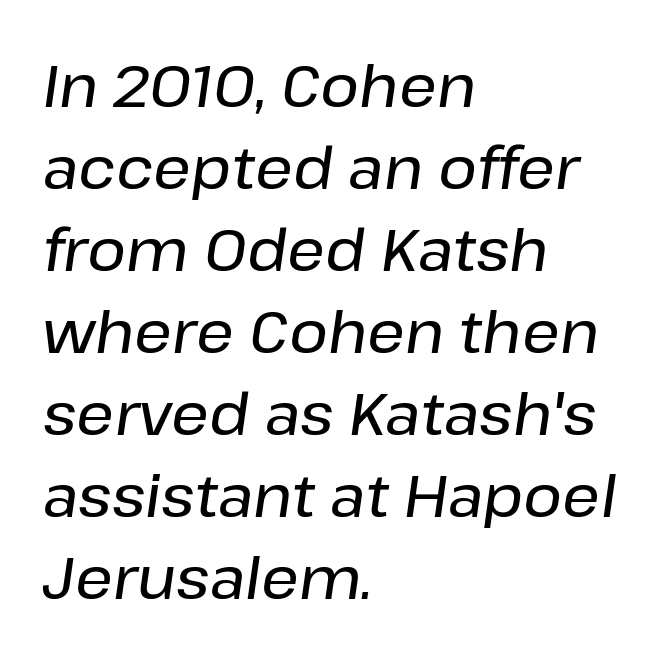
The image shows 59 px text type, italic (leaning right); set left-aligned, normal line spacing (1.39x), normal letter spacing, not underlined; low stroke contrast and a medium x-height.
